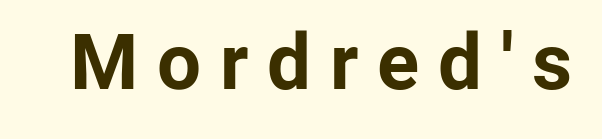
The image shows 78 px bold sans-serif type, upright; set unusually wide letter spacing (+0.24 em), not underlined; low stroke contrast and a medium x-height.
